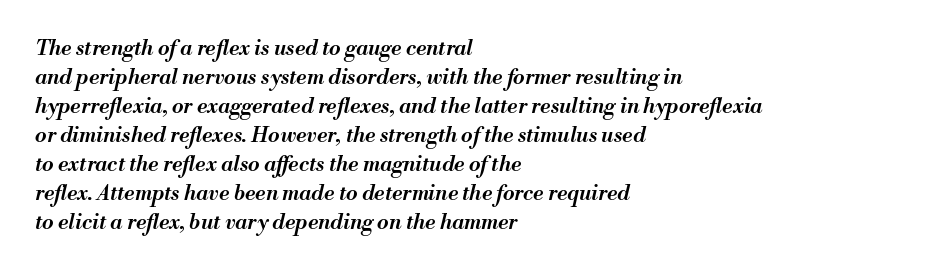
{"italic": "yes", "lean": "right", "slant_degrees": 13, "bold": "semi", "underline": "no", "align": "left", "line_spacing": "normal", "line_spacing_ratio": 1.38, "letter_spacing": "normal", "letter_spacing_em": 0.0, "glyph_px": 21}
